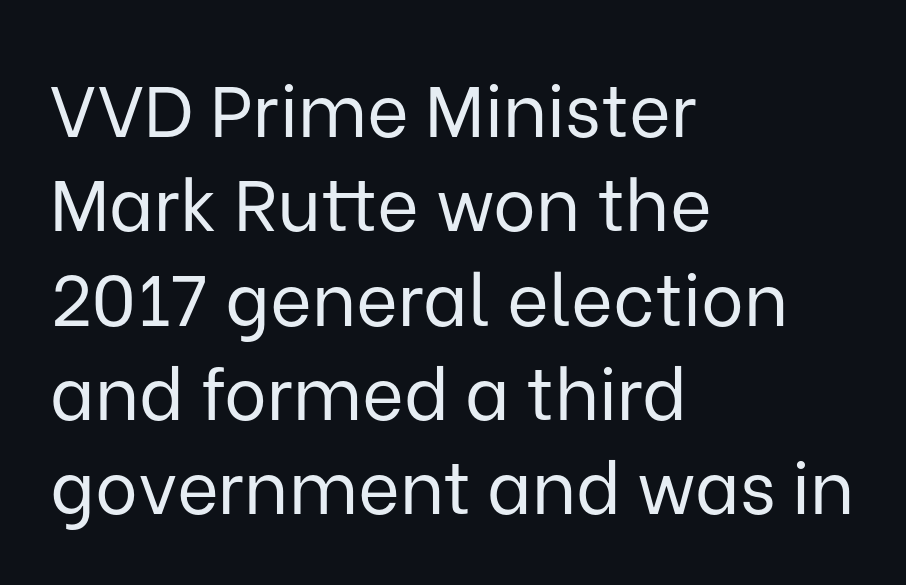
The image shows 72 px regular-weight sans-serif type, upright; set left-aligned, normal line spacing (1.31x), normal letter spacing, not underlined; low stroke contrast and a medium x-height.
